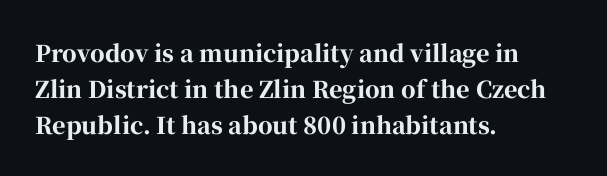
Q: Is the text bold? A: Yes.
Q: Is the text italic (slanted)? A: No, it is upright.
Q: Is the text underlined? A: No.
Q: How is the paragraph aligned? A: Left-aligned.
Q: Is the spacing between letters normal or unusually wide? A: Normal.
Q: Is the spacing between lines tight, normal or loose? A: Normal.
